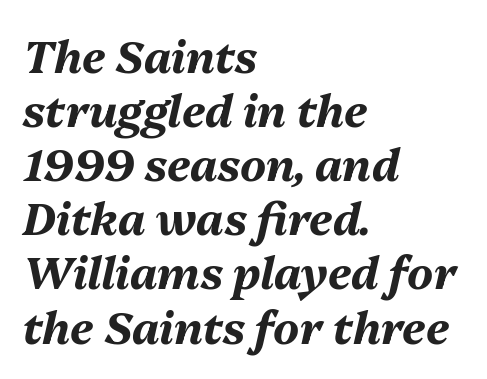
{"italic": "yes", "lean": "right", "slant_degrees": 13, "bold": "yes", "weight": "bold", "width": "normal", "stroke_contrast": "medium", "x_height": "medium", "monospaced": "no", "underline": "no", "align": "left", "line_spacing_ratio": 1.23, "letter_spacing": "normal", "letter_spacing_em": 0.0, "glyph_px": 44}
